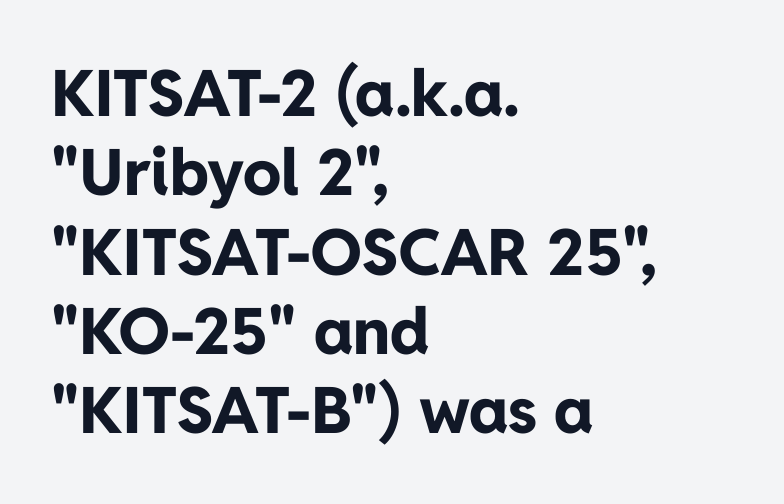
The image shows 64 px bold sans-serif type, upright; set left-aligned, line spacing 1.24x, normal letter spacing, not underlined; low stroke contrast and a medium x-height.
